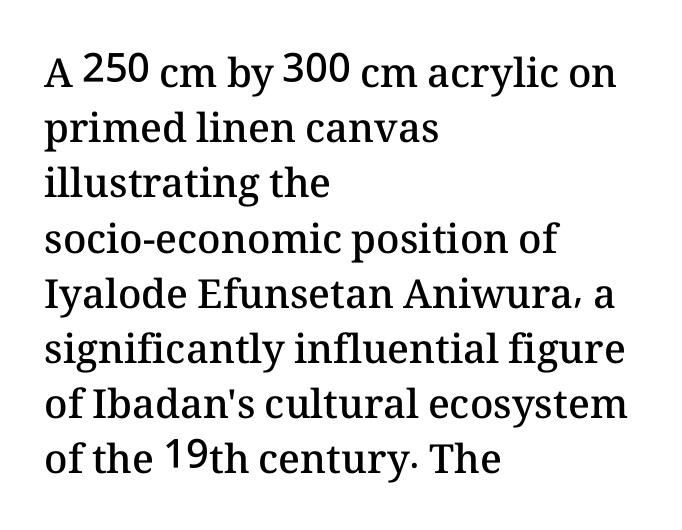
A clean baseline with only descenders dipping below it. Where is the straight margin? On the left. A typesetter would mark this as roman, not italic. These lines sit exactly where default settings would place them. Proportional: the letters do not fall into vertical columns. Typographic density is moderately raised because the face is semibold.
